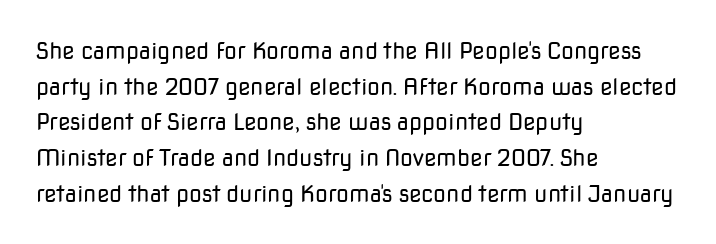
Baseline-to-baseline distance is the conventional proportion of letter height. The passage is arranged the way most books set body copy — flush left. The glyphs are unaccompanied by any horizontal stroke below them. The gaps between neighbouring characters are ordinary and unremarkable.
